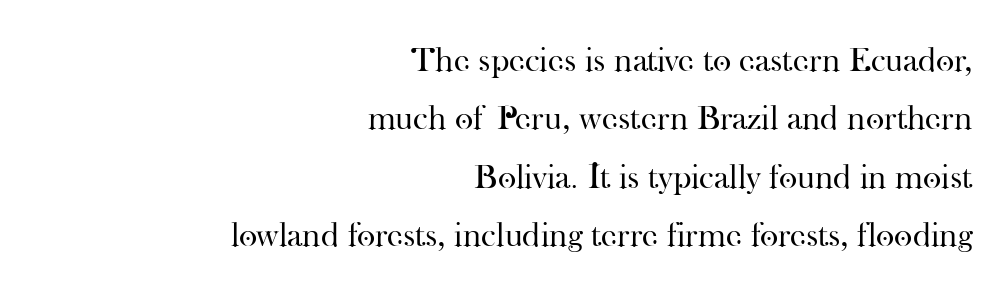
The image shows 35 px regular-weight serif type, upright; set right-aligned, normal line spacing (1.67x), normal letter spacing, not underlined; high stroke contrast and a small x-height.
